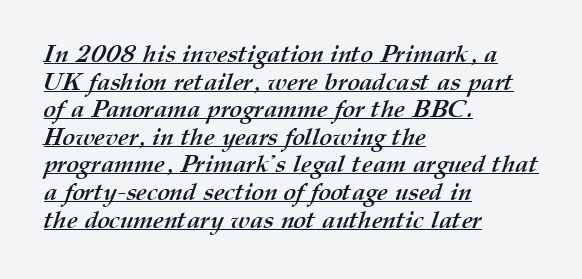
The image shows 24 px bold type; set left-aligned, tight line spacing (1.15x), normal letter spacing, underlined.
